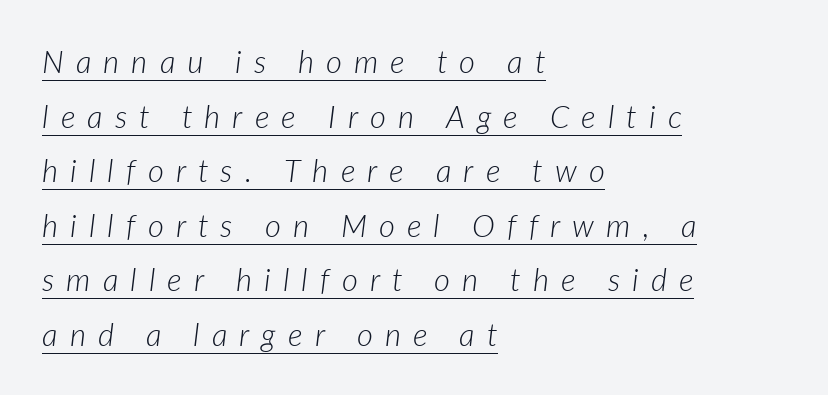
Q: Is the text bold? A: No.
Q: Is the text italic (slanted)? A: Yes, it leans right by about 7 degrees.
Q: Is the text underlined? A: Yes.
Q: How is the paragraph aligned? A: Left-aligned.
Q: Is the spacing between letters normal or unusually wide? A: Unusually wide.
Q: Width (condensed, normal, or wide)? A: Normal.
Q: Stroke contrast? A: Low.
Q: x-height? A: Medium.
Q: Monospaced? A: No.
